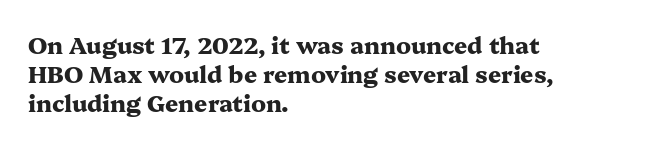
{"italic": "no", "bold": "yes", "underline": "no", "align": "left", "line_spacing": "normal", "line_spacing_ratio": 1.27, "letter_spacing": "normal", "letter_spacing_em": 0.0, "glyph_px": 23}
